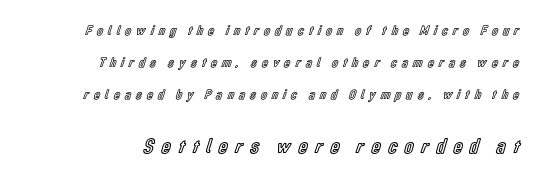
{"underline": "no", "align": "right", "line_spacing": "loose", "line_spacing_ratio": 2.3, "letter_spacing": "wide", "letter_spacing_em": 0.36, "larger_block": "second", "size_ratio": 1.5, "glyph_px": 21}
